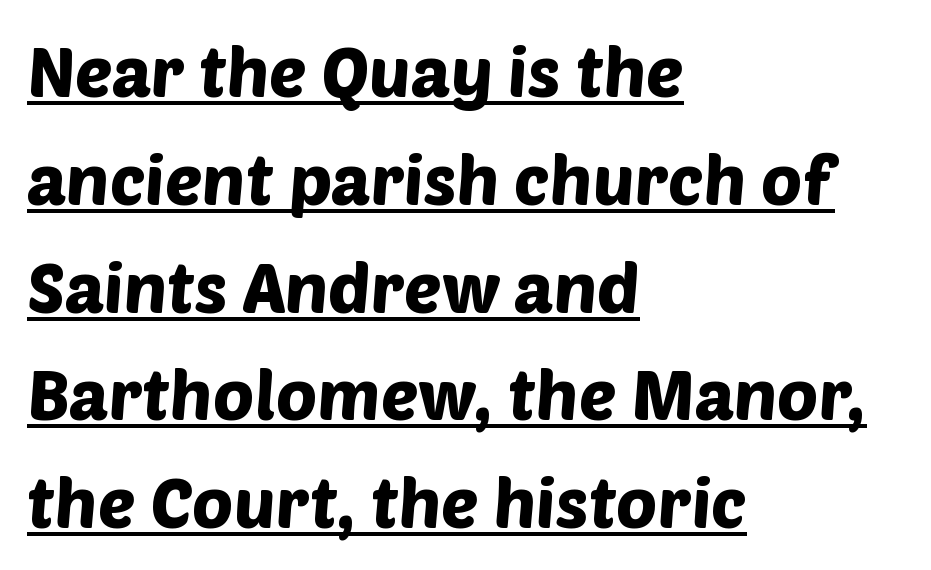
Character widths vary here, with narrow letters taking less room than wide ones. A rule runs beneath these lines of type. Horizontal bands of white between lines are of average thickness. The text block is weighted toward the left margin, trailing off unevenly rightward. This sample uses plain, unmodified letter spacing. Nope, no serifs anywhere on these letters.
